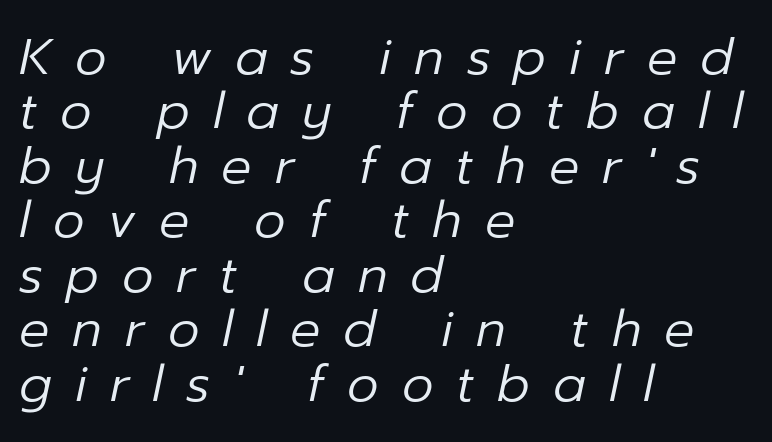
The rendering uses a small line-height, squeezing the rows. The string is rendered with underlining switched off. In terms of posture, this sample is oblique. Between one letter and the next there's a generous, obvious gap. The rendering anchors every line to the left-hand side. The passage shown is typed in a proportional face where columns would drift.
